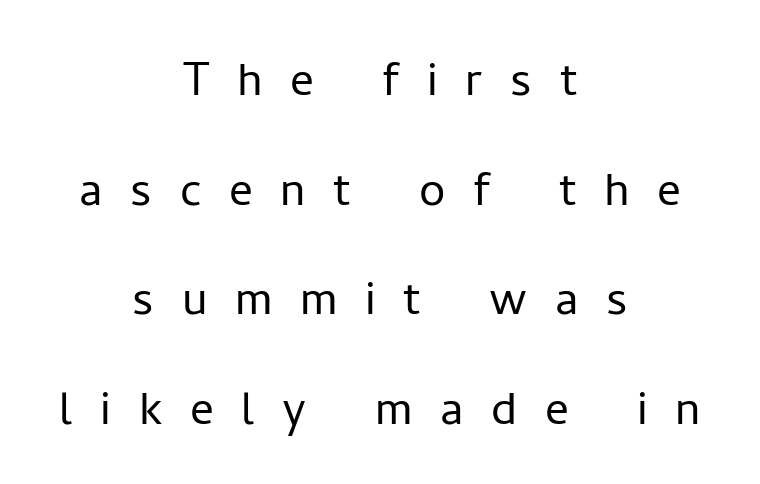
The letters are spread apart with noticeably loose tracking. Think of a printed novel: that variable character pitch is what you see here. The setting favours the middle, as headings and verse often do. The baseline area is clear. Unlike italic type, these characters show no tilt at all. Nothing sits at the stroke ends, so this counts as sans-serif.
